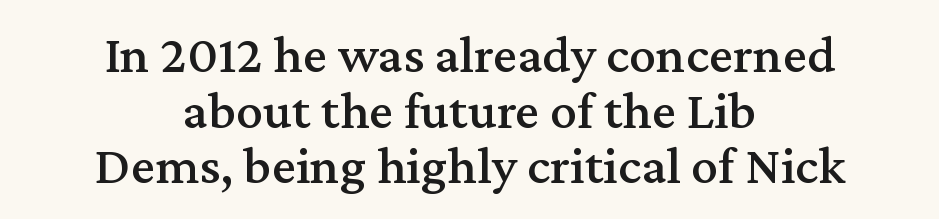
Note the varied advance widths — an 'i' is clearly narrower than an 'm'. If you drew a line through each stem, it would be perfectly vertical. The space directly below the letters is spotless. You can tell from the footed stems that serif type was used.
